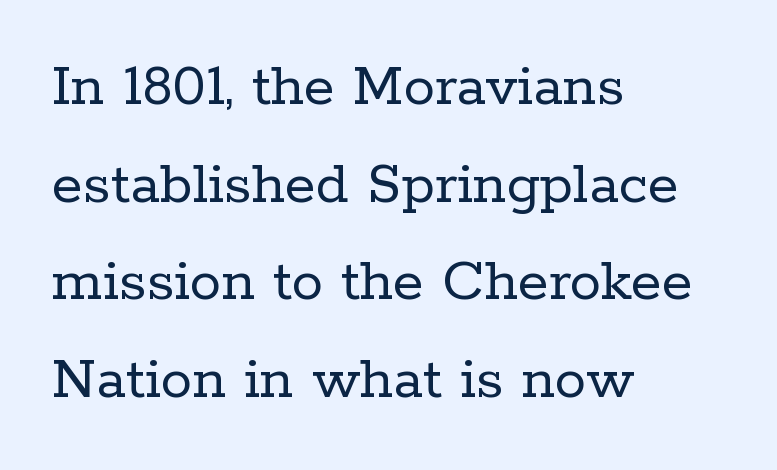
Q: Is the text bold? A: No.
Q: Is the text italic (slanted)? A: No, it is upright.
Q: Is the typeface a serif or a sans-serif typeface? A: Serif.
Q: Is the text underlined? A: No.
Q: How is the paragraph aligned? A: Left-aligned.
Q: Is the spacing between letters normal or unusually wide? A: Normal.
Q: Is the spacing between lines tight, normal or loose? A: Normal.
Q: Width (condensed, normal, or wide)? A: Normal.
Q: Stroke contrast? A: Low.
Q: x-height? A: Medium.
Q: Monospaced? A: No.
